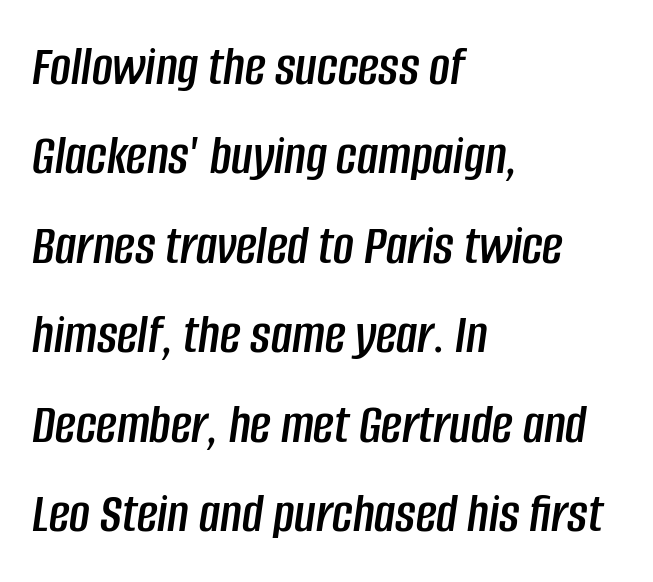
The tracking reads as untouched default to a designer's eye. Tall strokes in this sample are angled rather than plumb. Character widths vary here, with narrow letters taking less room than wide ones. Only glyphs here, with clear space below each row. The passage is arranged the way most books set body copy — flush left. The passage shown stacks its lines at a standard gap.
